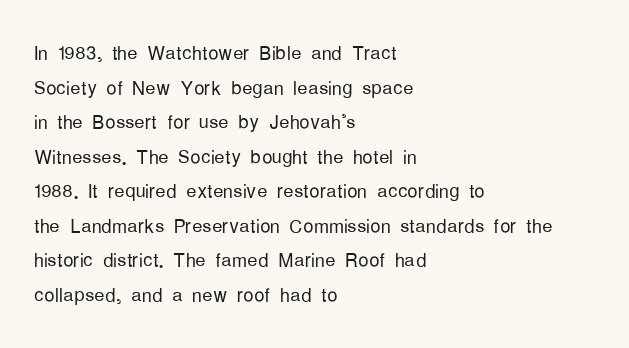
{"italic": "no", "bold": "no", "underline": "no", "align": "left", "line_spacing": "normal", "line_spacing_ratio": 1.33, "letter_spacing": "normal", "letter_spacing_em": 0.0, "glyph_px": 26}
